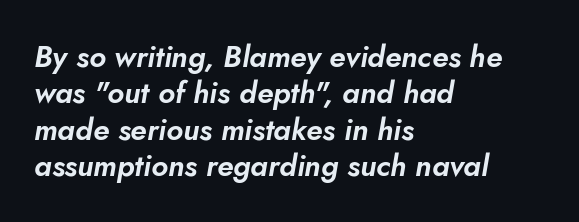
{"italic": "yes", "lean": "right", "slant_degrees": 10, "width": "normal", "stroke_contrast": "low", "x_height": "small", "monospaced": "no", "underline": "no", "align": "left", "line_spacing_ratio": 1.21, "letter_spacing": "normal", "letter_spacing_em": 0.0, "glyph_px": 30}
